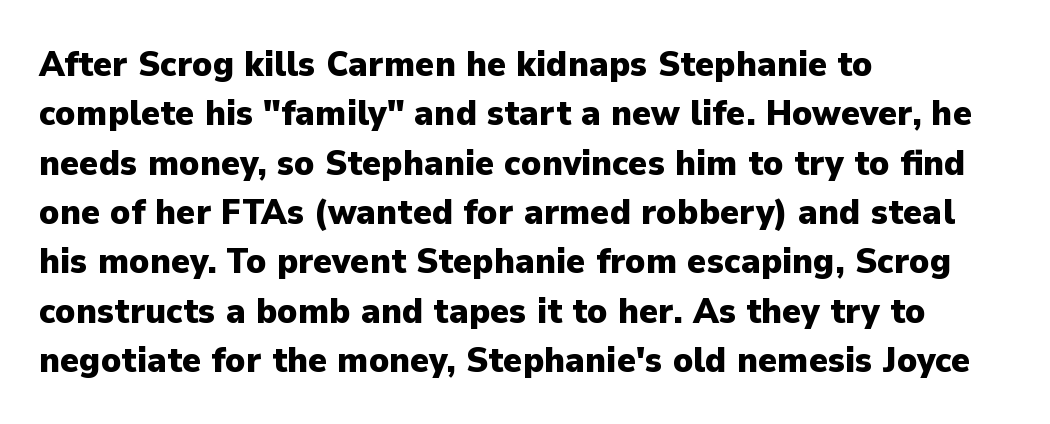
Regular leading. Does the lettering tilt? It doesn't — this is upright. Here the designer chose a conventional face with non-uniform glyph widths. Characters follow at the spacing the type designer built in. The baseline area is clear. The paragraph shown leans on its left margin.
